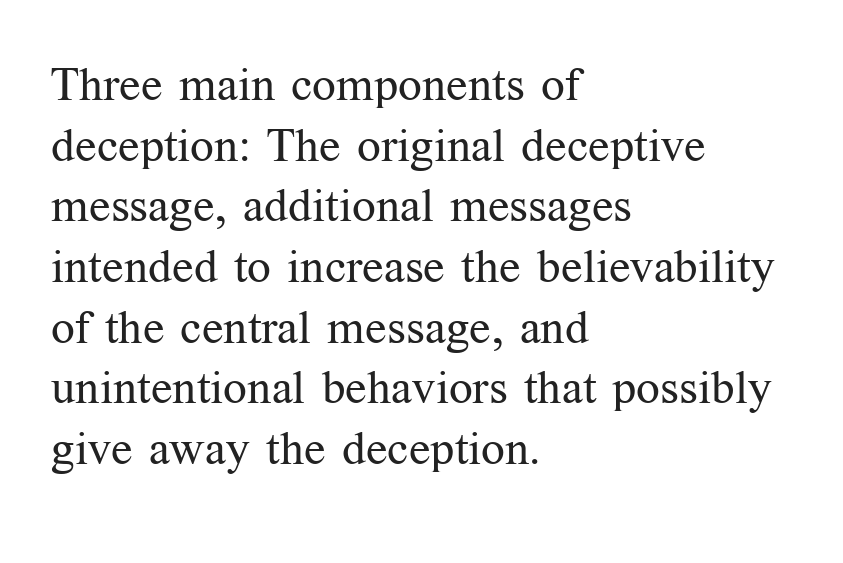
The image shows 47 px regular-weight serif type, upright; set left-aligned, normal line spacing (1.29x), normal letter spacing, not underlined; medium stroke contrast and a medium x-height.
